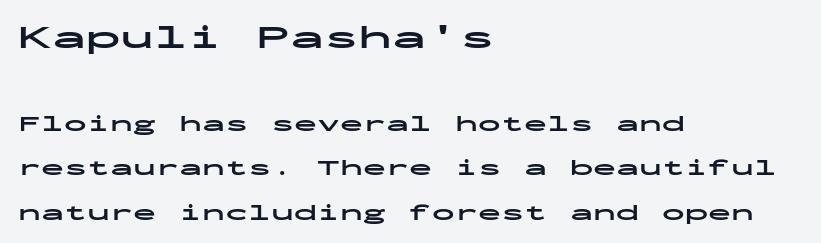
Q: Is the text bold? A: Yes.
Q: Is the text italic (slanted)? A: No, it is upright.
Q: Is the typeface a serif or a sans-serif typeface? A: Sans-serif.
Q: Is the text underlined? A: No.
Q: How is the paragraph aligned? A: Left-aligned.
Q: Is the spacing between letters normal or unusually wide? A: Normal.
Q: Is the spacing between lines tight, normal or loose? A: Loose.
Q: Which block of text is set in a larger size, the first (top) or the second (bottom)? A: The first (top) one.
Q: Width (condensed, normal, or wide)? A: Wide.
Q: Stroke contrast? A: Low.
Q: x-height? A: Medium.
Q: Monospaced? A: Yes.
